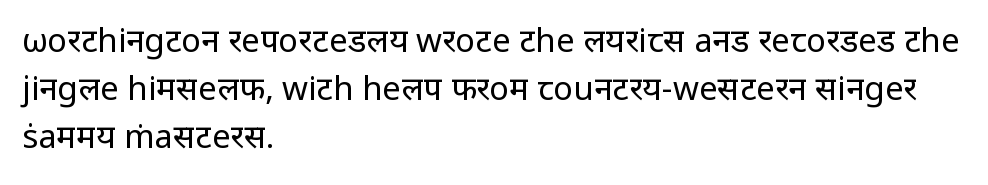
The image shows 33 px regular-weight sans-serif type, upright; set left-aligned, normal line spacing (1.46x), normal letter spacing, not underlined; low stroke contrast and a medium x-height.
